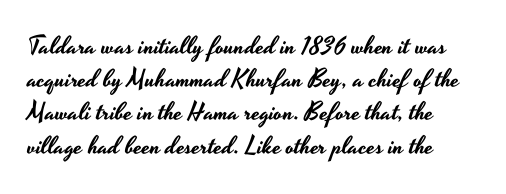
Underlining? Definitely not there. Honestly, the letter spacing is just normal — you wouldn't notice it. Successive baselines arrive at the customary interval.
